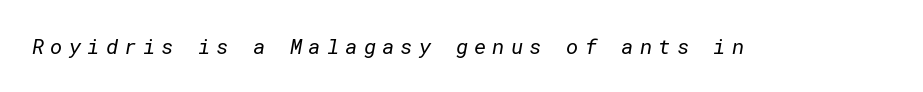
{"bold": "no", "underline": "no", "letter_spacing": "wide", "letter_spacing_em": 0.29, "glyph_px": 21}
